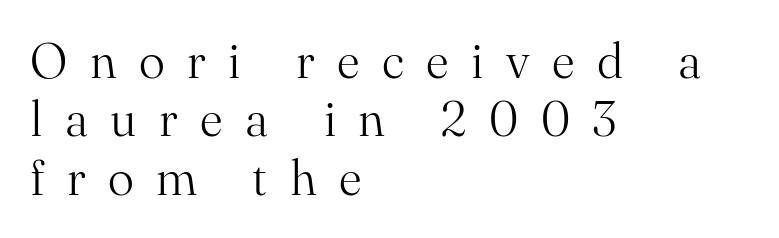
No chunkiness to these letters — they're not bold. Style check: upright. A typesetter would call this heavily tracked-out type. The typesetter chose a ragged-right arrangement here.
